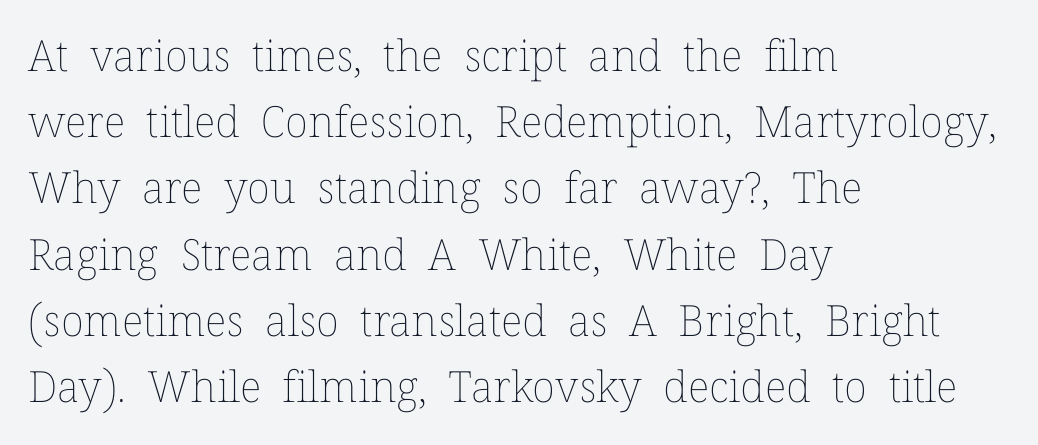
Summary of vertical rhythm: regular, with standard interline spacing. The specimen reads as upright at a glance. No word sits above an underline. The rag falls on the right side of this text block.
